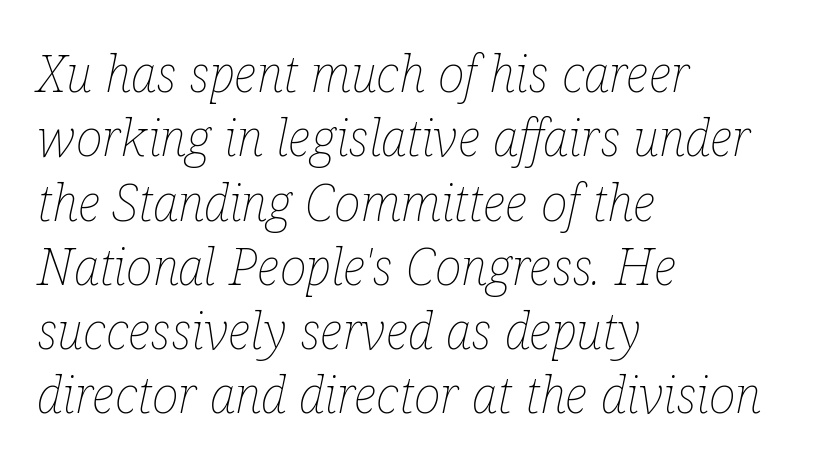
{"italic": "yes", "lean": "right", "slant_degrees": 12, "bold": "no", "weight": "thin", "width": "condensed", "stroke_contrast": "low", "x_height": "medium", "monospaced": "no", "underline": "no", "align": "left", "line_spacing": "normal", "line_spacing_ratio": 1.26, "letter_spacing": "normal", "letter_spacing_em": 0.0, "glyph_px": 51}
